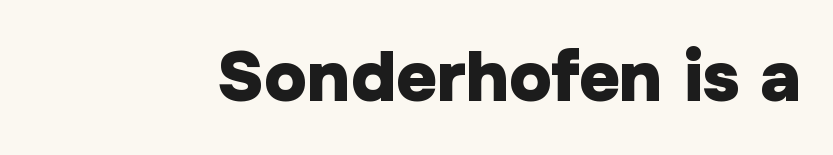
Q: Is the text bold? A: Yes.
Q: Is the text italic (slanted)? A: No, it is upright.
Q: Is the typeface a serif or a sans-serif typeface? A: Sans-serif.
Q: Is the text underlined? A: No.
Q: Is the spacing between letters normal or unusually wide? A: Normal.
Q: Width (condensed, normal, or wide)? A: Normal.
Q: Stroke contrast? A: Low.
Q: x-height? A: Medium.
Q: Monospaced? A: No.
